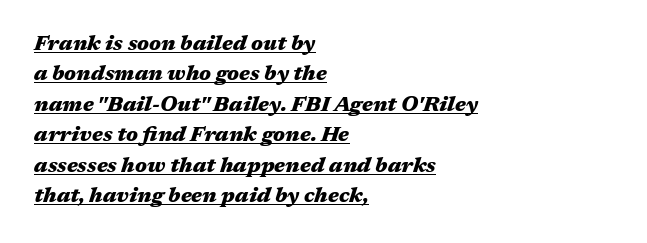
Q: Is the text bold? A: Yes.
Q: Is the text italic (slanted)? A: Yes, it leans right by about 17 degrees.
Q: Is the text underlined? A: Yes.
Q: How is the paragraph aligned? A: Left-aligned.
Q: Is the spacing between letters normal or unusually wide? A: Normal.
Q: Is the spacing between lines tight, normal or loose? A: Normal.
